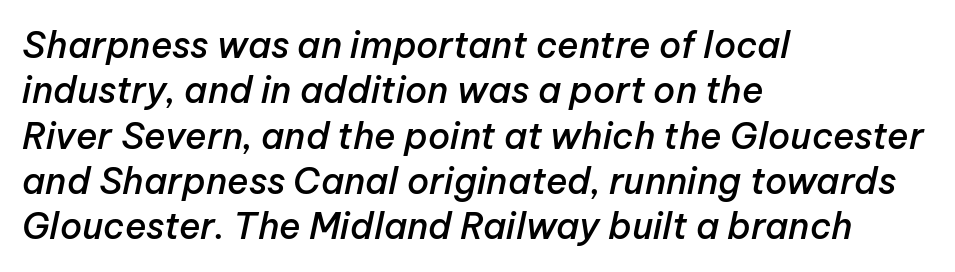
The image shows 36 px semibold type, italic (leaning right); set left-aligned, normal line spacing (1.26x), normal letter spacing, not underlined; low stroke contrast and a medium x-height.
